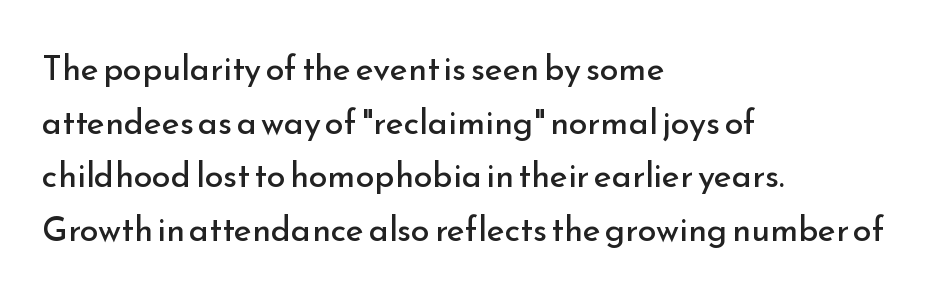
Q: Is the text bold? A: No.
Q: Is the text italic (slanted)? A: No, it is upright.
Q: Is the typeface a serif or a sans-serif typeface? A: Sans-serif.
Q: Is the text underlined? A: No.
Q: How is the paragraph aligned? A: Left-aligned.
Q: Is the spacing between letters normal or unusually wide? A: Normal.
Q: Is the spacing between lines tight, normal or loose? A: Normal.
Q: Width (condensed, normal, or wide)? A: Normal.
Q: Stroke contrast? A: Low.
Q: x-height? A: Small.
Q: Monospaced? A: No.
